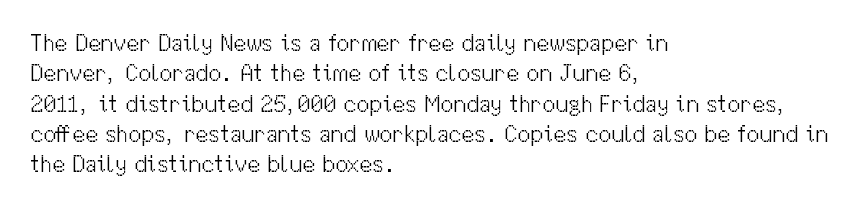
The space directly below the letters is spotless. Caption: standard tracking, unaltered. Vertically, the passage feels balanced, rows spaced as you'd expect. Does the lettering tilt? It doesn't — this is upright.
